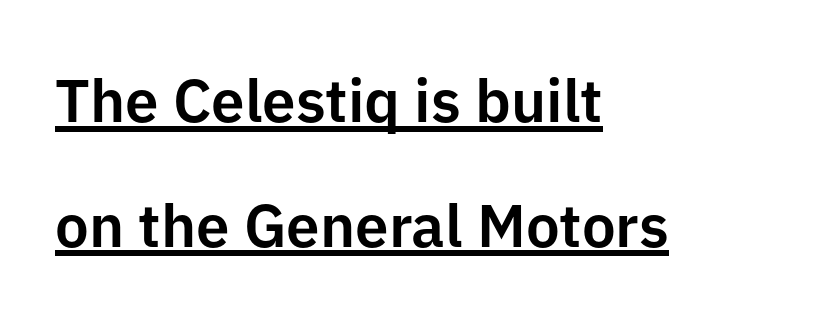
The image shows 60 px sans-serif type, upright; set left-aligned, loose line spacing (2.08x), normal letter spacing, underlined; low stroke contrast and a medium x-height.
